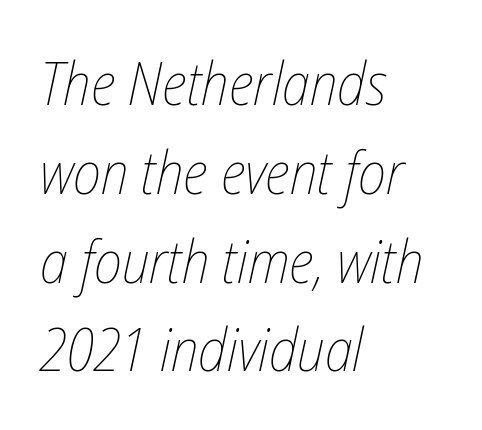
The image shows 60 px thin, condensed type, italic (leaning right); set left-aligned, normal line spacing (1.48x), normal letter spacing, not underlined; low stroke contrast and a medium x-height.
